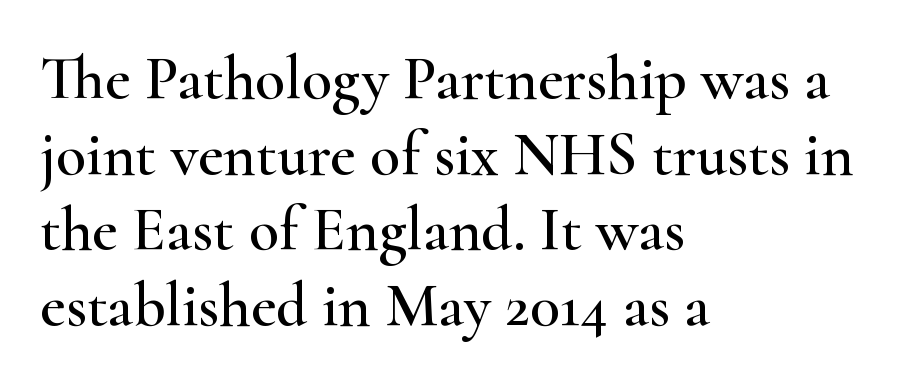
Q: Is the text italic (slanted)? A: No, it is upright.
Q: Is the typeface a serif or a sans-serif typeface? A: Serif.
Q: Is the text underlined? A: No.
Q: How is the paragraph aligned? A: Left-aligned.
Q: Is the spacing between letters normal or unusually wide? A: Normal.
Q: Width (condensed, normal, or wide)? A: Wide.
Q: Stroke contrast? A: High.
Q: x-height? A: Small.
Q: Monospaced? A: No.
